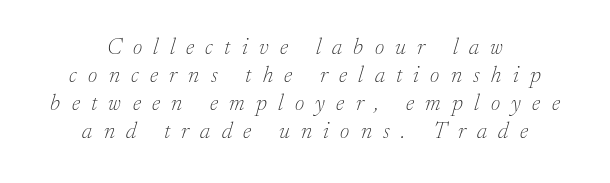
{"italic": "yes", "lean": "right", "slant_degrees": 17, "bold": "no", "underline": "no", "align": "center", "line_spacing_ratio": 1.22, "letter_spacing": "wide", "letter_spacing_em": 0.49, "glyph_px": 23}
